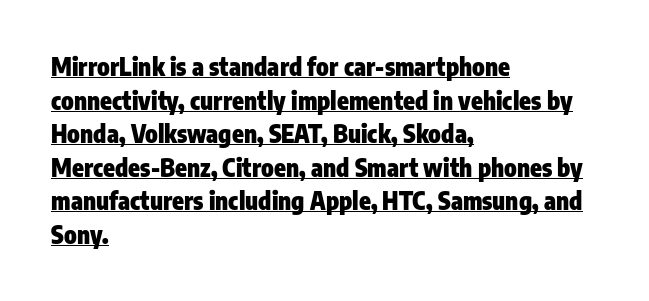
Interline gaps are of average width in this sample. This sample is left-justified, so line endings fall wherever the words run out. In terms of posture, this sample is upright. Heavy, bold letterforms.
